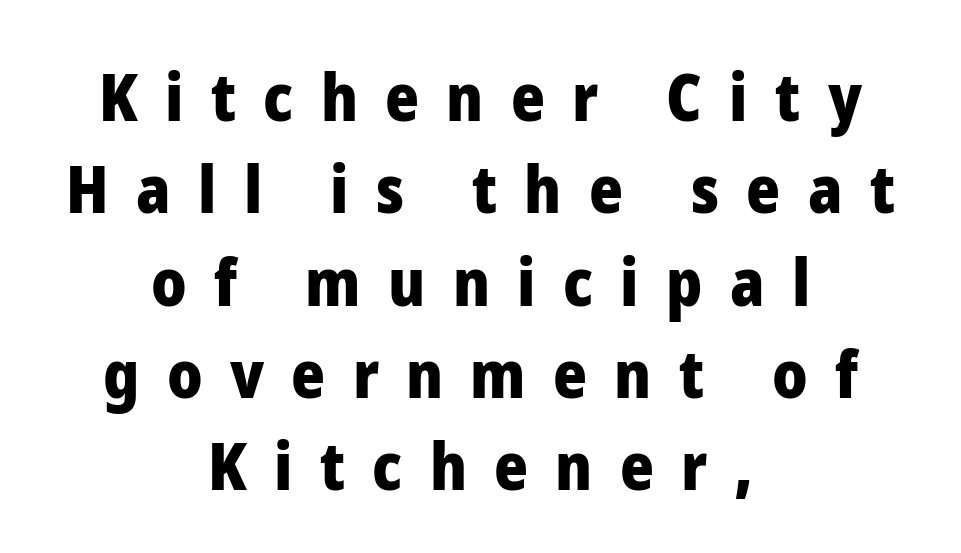
The image shows 65 px heavy sans-serif type, upright; set centered, normal line spacing (1.42x), unusually wide letter spacing (+0.42 em), not underlined; low stroke contrast and a medium x-height.
